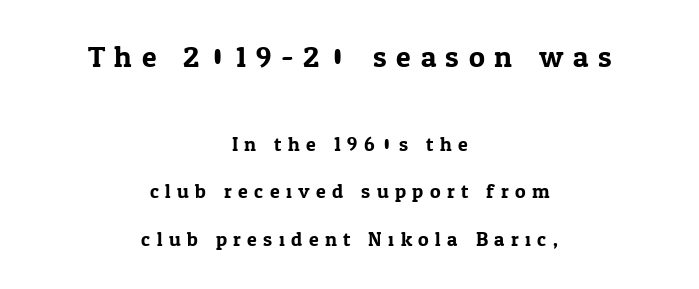
Q: Is the text italic (slanted)? A: No, it is upright.
Q: Is the typeface a serif or a sans-serif typeface? A: Serif.
Q: Is the text underlined? A: No.
Q: How is the paragraph aligned? A: Centered.
Q: Is the spacing between letters normal or unusually wide? A: Unusually wide.
Q: Is the spacing between lines tight, normal or loose? A: Loose.
Q: Which block of text is set in a larger size, the first (top) or the second (bottom)? A: The first (top) one.
Q: Width (condensed, normal, or wide)? A: Normal.
Q: Stroke contrast? A: Low.
Q: x-height? A: Medium.
Q: Monospaced? A: No.
